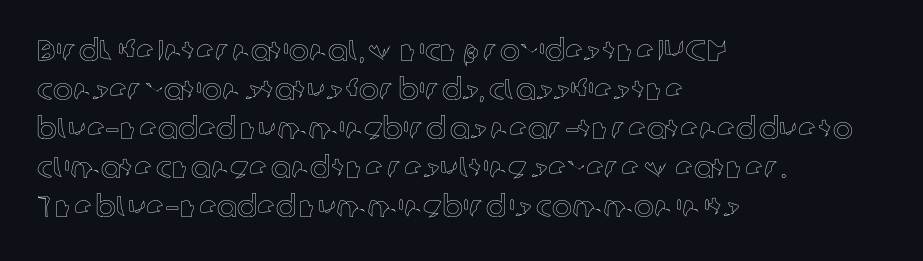
The image shows 30 px text type, upright; set left-aligned, normal line spacing (1.3x), normal letter spacing, not underlined; a medium x-height.
